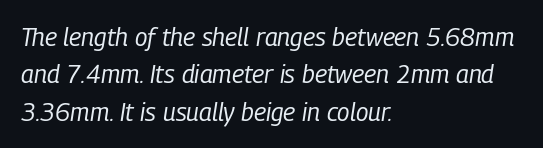
The image shows 25 px text type, italic (leaning right); set left-aligned, normal line spacing (1.5x), normal letter spacing, not underlined.
